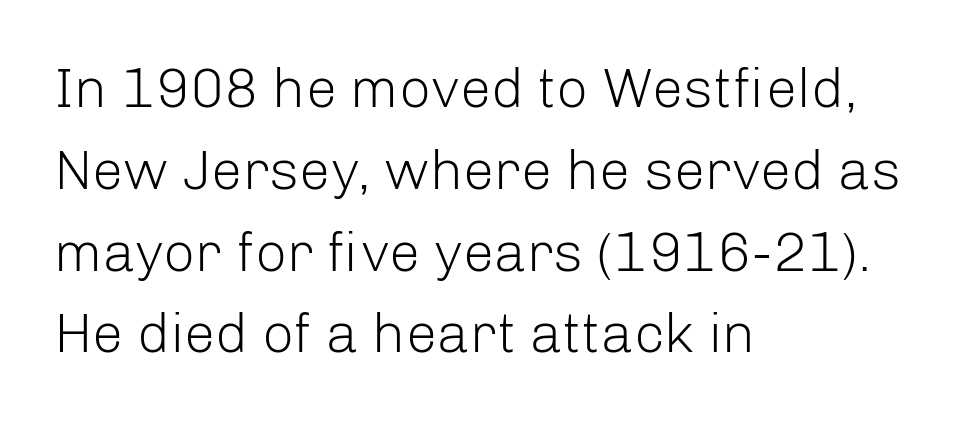
The image shows 56 px light sans-serif type, upright; set left-aligned, normal line spacing (1.46x), normal letter spacing, not underlined; low stroke contrast and a medium x-height.
